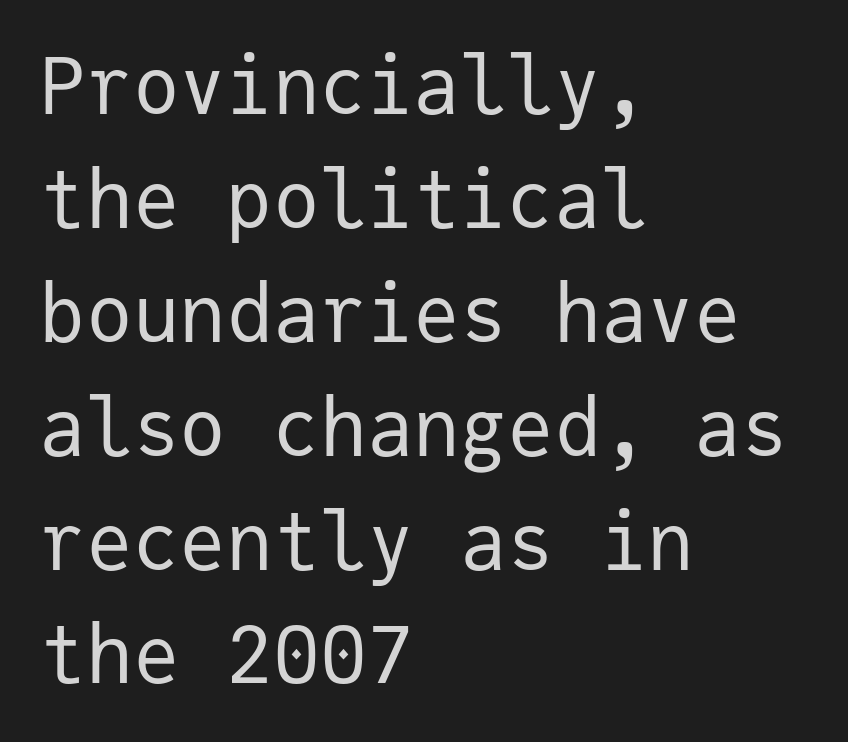
{"serif": "no", "italic": "no", "bold": "no", "weight": "regular", "width": "normal", "stroke_contrast": "low", "x_height": "medium", "monospaced": "yes", "underline": "no", "align": "left", "line_spacing": "normal", "line_spacing_ratio": 1.46, "letter_spacing": "normal", "letter_spacing_em": 0.0, "glyph_px": 78}
